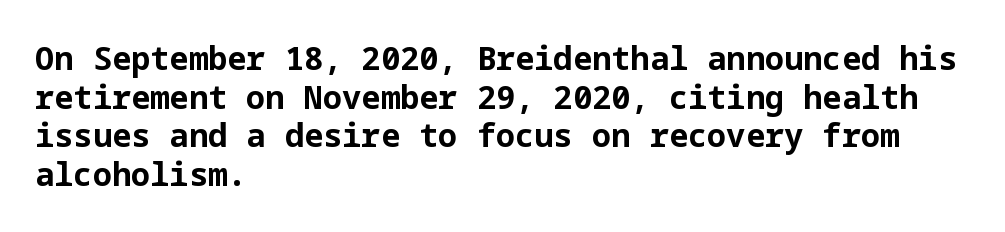
Ascenders rise straight up at ninety degrees. The rag falls on the right side of this text block. Each letter's strokes conclude bluntly, with no projecting serifs. Set as a true bold cut, around the 700 mark. Clear beneath every line of the passage.
